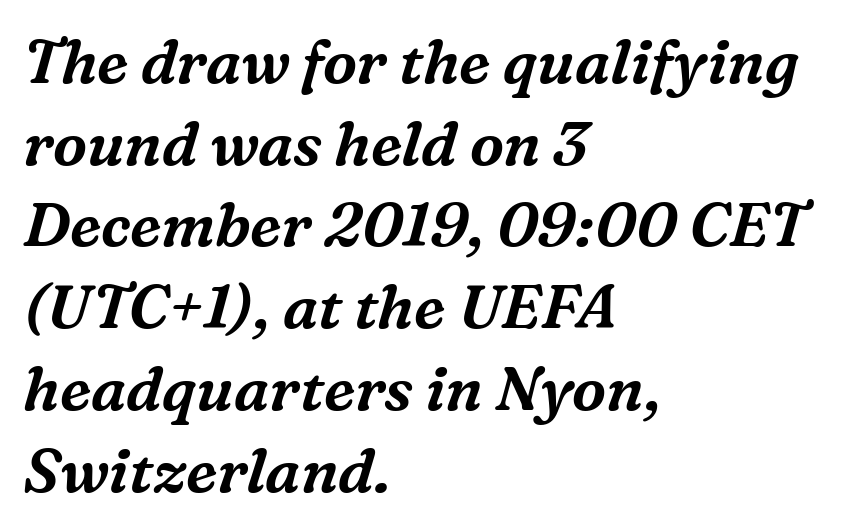
Q: Is the text italic (slanted)? A: Yes, it leans right by about 16 degrees.
Q: Is the typeface a serif or a sans-serif typeface? A: Serif.
Q: Is the text underlined? A: No.
Q: How is the paragraph aligned? A: Left-aligned.
Q: Is the spacing between letters normal or unusually wide? A: Normal.
Q: Is the spacing between lines tight, normal or loose? A: Normal.
Q: Width (condensed, normal, or wide)? A: Normal.
Q: Stroke contrast? A: Medium.
Q: x-height? A: Medium.
Q: Monospaced? A: No.
